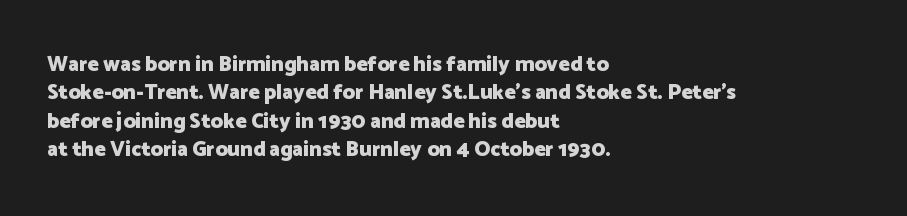
{"italic": "no", "bold": "yes", "underline": "no", "align": "left", "line_spacing": "normal", "line_spacing_ratio": 1.35, "letter_spacing": "normal", "letter_spacing_em": 0.0, "glyph_px": 21}
